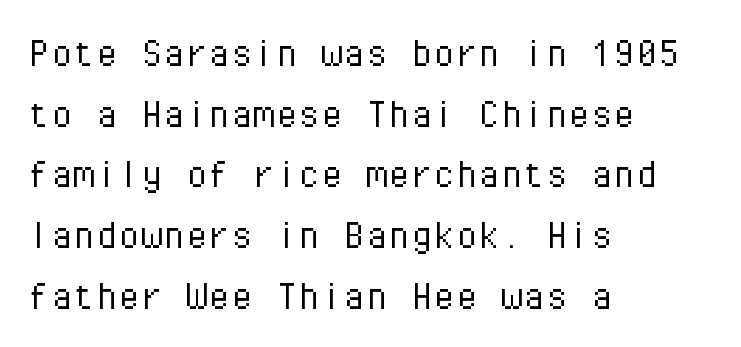
{"serif": "no", "italic": "no", "bold": "no", "weight": "light", "width": "normal", "stroke_contrast": "low", "x_height": "medium", "monospaced": "yes", "underline": "no", "align": "left", "line_spacing": "normal", "line_spacing_ratio": 1.35, "letter_spacing": "normal", "letter_spacing_em": 0.0, "glyph_px": 45}
